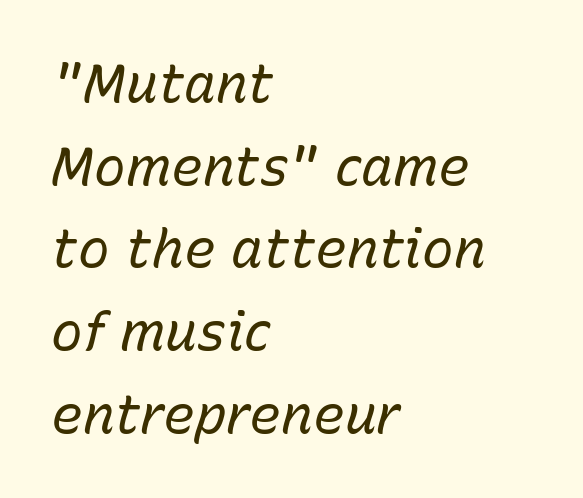
{"italic": "yes", "lean": "right", "slant_degrees": 15, "bold": "no", "weight": "regular", "width": "normal", "stroke_contrast": "low", "x_height": "medium", "monospaced": "no", "underline": "no", "align": "left", "line_spacing": "normal", "line_spacing_ratio": 1.56, "letter_spacing": "normal", "letter_spacing_em": 0.0, "glyph_px": 53}
